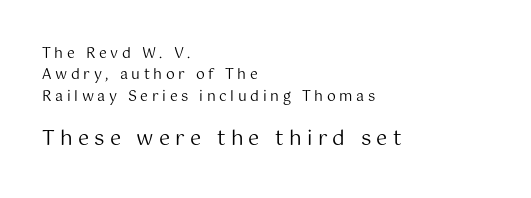
The image shows 20 px text type, upright; set left-aligned, normal line spacing (1.52x), unusually wide letter spacing (+0.26 em), not underlined; the second (bottom) block is 1.43x larger.
